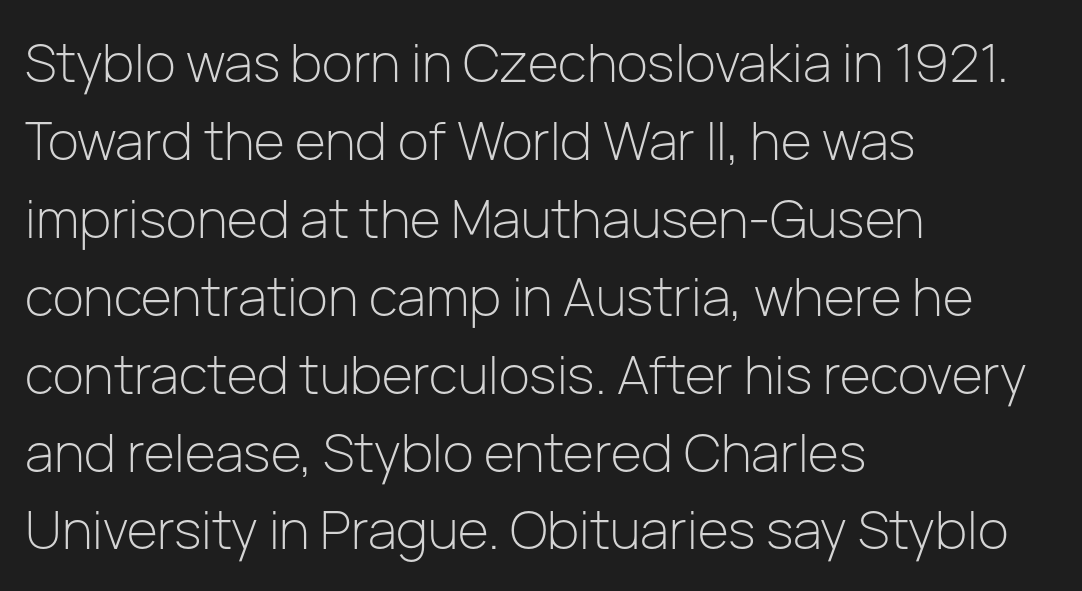
Note the varied advance widths — an 'i' is clearly narrower than an 'm'. The weight would be labelled regular, book, light, or lighter still. Horizontal alignment here is leftward, the default for most running prose. Underlining? Definitely not there. Compared with typical body copy, the letter spacing here is the same. The lettering stays uniformly vertical, giving the passage a roman look.
